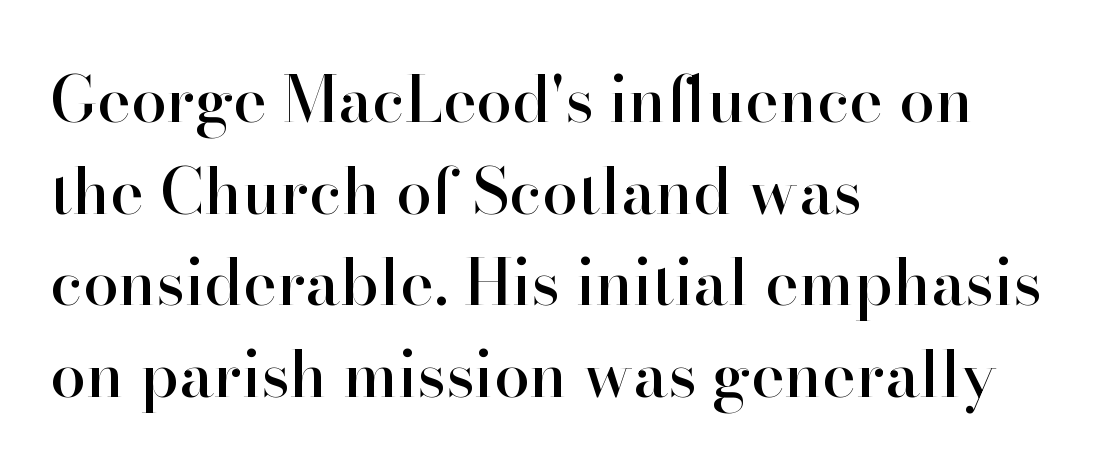
The image shows 64 px serif type, upright; set left-aligned, normal line spacing (1.43x), normal letter spacing, not underlined; high stroke contrast and a small x-height.
